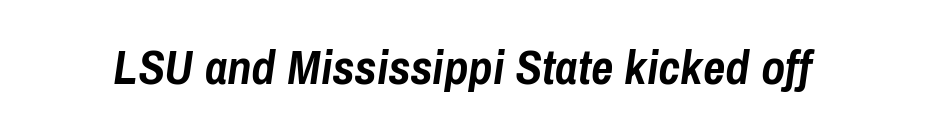
Q: Is the text bold? A: Yes.
Q: Is the text italic (slanted)? A: Yes, it leans right by about 8 degrees.
Q: Is the text underlined? A: No.
Q: Is the spacing between letters normal or unusually wide? A: Normal.
Q: Width (condensed, normal, or wide)? A: Condensed.
Q: Stroke contrast? A: Low.
Q: x-height? A: Medium.
Q: Monospaced? A: No.
